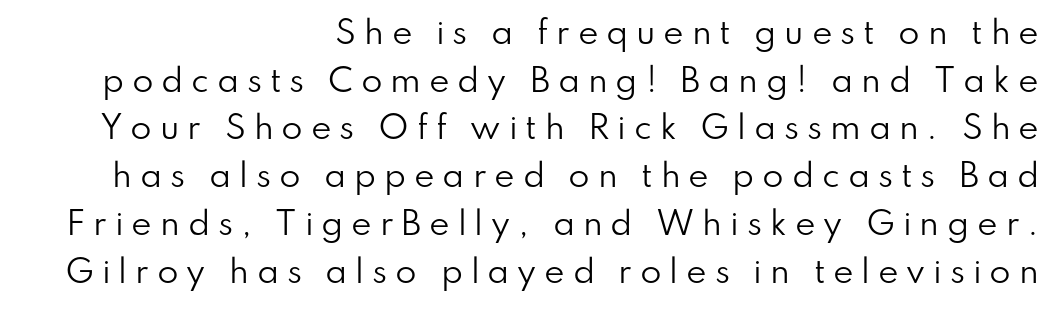
The baseline area is clear. To sum up the face: it is a sans, with no serifs. Line spacing here is normal. No extra ink here — the face is not bold.
